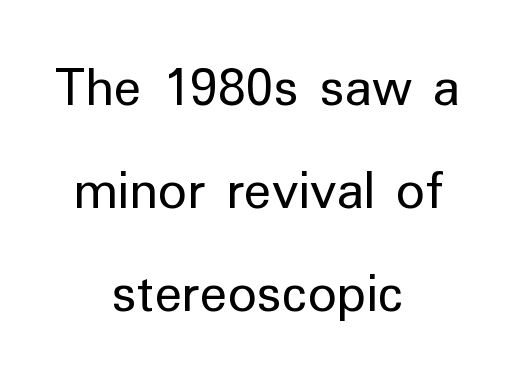
Q: Is the text bold? A: No.
Q: Is the text italic (slanted)? A: No, it is upright.
Q: Is the typeface a serif or a sans-serif typeface? A: Sans-serif.
Q: Is the text underlined? A: No.
Q: How is the paragraph aligned? A: Centered.
Q: Is the spacing between letters normal or unusually wide? A: Normal.
Q: Width (condensed, normal, or wide)? A: Normal.
Q: Stroke contrast? A: Low.
Q: x-height? A: Medium.
Q: Monospaced? A: No.
